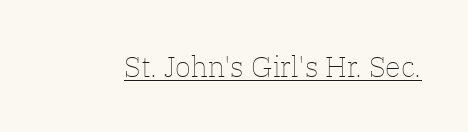
Q: Is the text bold? A: No.
Q: Is the text italic (slanted)? A: No, it is upright.
Q: Is the text underlined? A: Yes.
Q: Is the spacing between letters normal or unusually wide? A: Normal.
Q: Width (condensed, normal, or wide)? A: Normal.
Q: Stroke contrast? A: Low.
Q: x-height? A: Medium.
Q: Monospaced? A: No.
